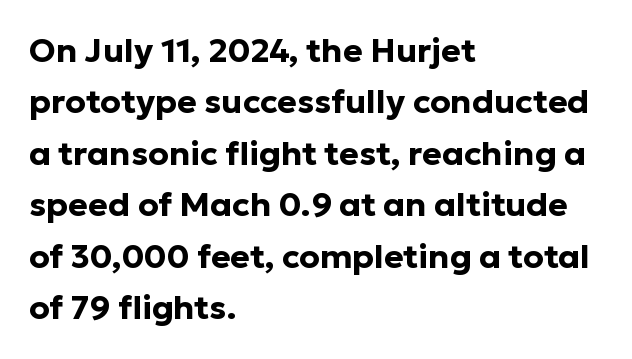
The image shows 33 px bold sans-serif type, upright; set left-aligned, normal line spacing (1.56x), normal letter spacing, not underlined; low stroke contrast and a medium x-height.
